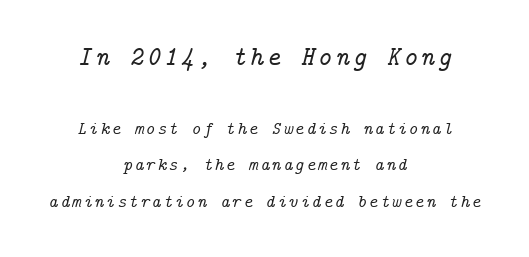
Q: Is the text italic (slanted)? A: Yes, it leans right by about 14 degrees.
Q: Is the text underlined? A: No.
Q: How is the paragraph aligned? A: Centered.
Q: Is the spacing between lines tight, normal or loose? A: Loose.
Q: Which block of text is set in a larger size, the first (top) or the second (bottom)? A: The first (top) one.
